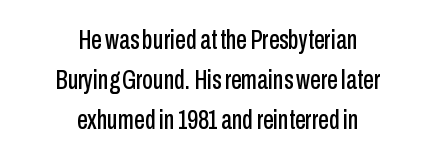
The image shows 27 px text type, upright; set centered, normal line spacing (1.48x), normal letter spacing, not underlined.
